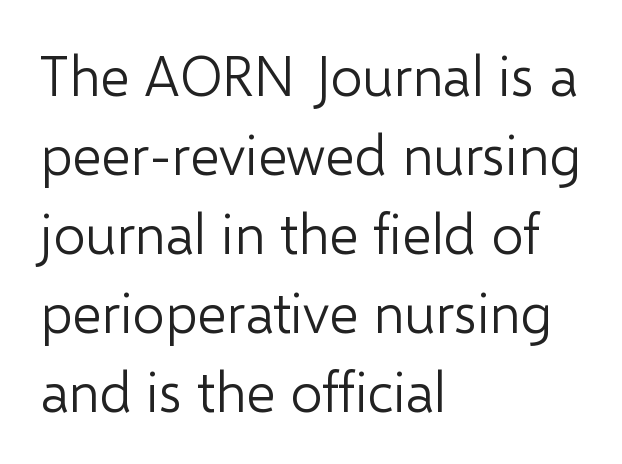
The image shows 56 px light sans-serif type, upright; set left-aligned, normal line spacing (1.41x), normal letter spacing, not underlined; low stroke contrast and a medium x-height.
